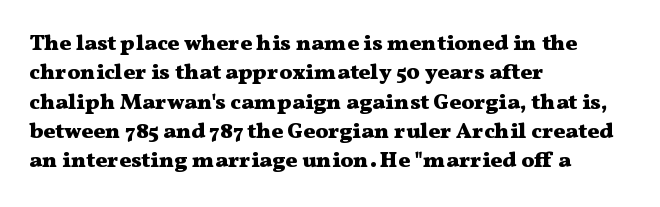
The image shows 22 px bold type, upright; set left-aligned, normal line spacing (1.33x), normal letter spacing, not underlined.
